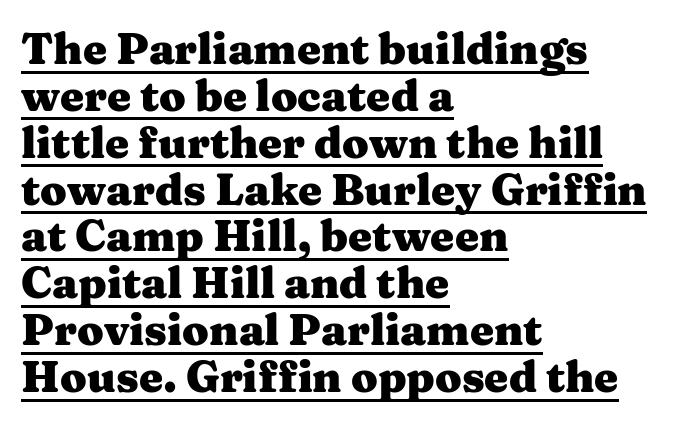
{"serif": "yes", "italic": "no", "bold": "yes", "weight": "heavy", "width": "wide", "stroke_contrast": "medium", "x_height": "medium", "monospaced": "no", "underline": "yes", "align": "left", "line_spacing": "tight", "line_spacing_ratio": 1.09, "letter_spacing": "normal", "letter_spacing_em": 0.0, "glyph_px": 43}
